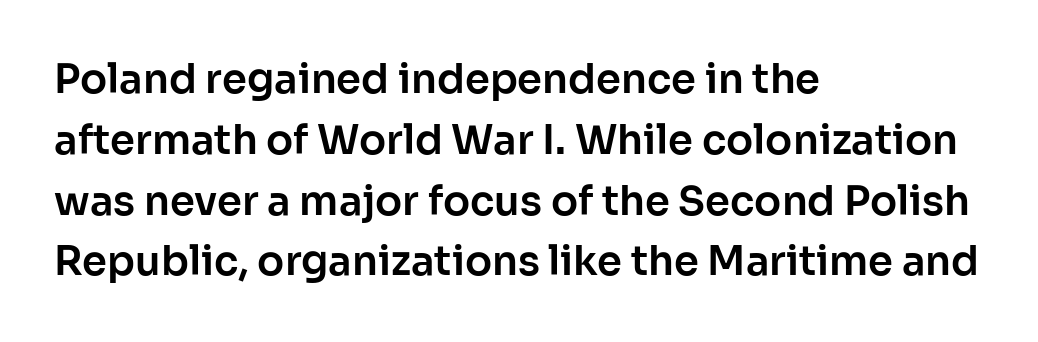
The image shows 40 px sans-serif type, upright; set left-aligned, normal line spacing (1.52x), normal letter spacing, not underlined; low stroke contrast and a medium x-height.
